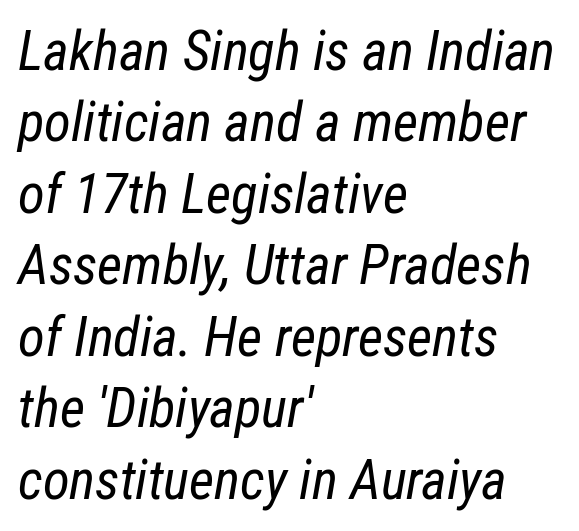
{"italic": "yes", "lean": "right", "slant_degrees": 12, "bold": "no", "weight": "regular", "width": "condensed", "stroke_contrast": "low", "x_height": "medium", "monospaced": "no", "underline": "no", "align": "left", "line_spacing": "normal", "line_spacing_ratio": 1.3, "letter_spacing": "normal", "letter_spacing_em": 0.0, "glyph_px": 55}
